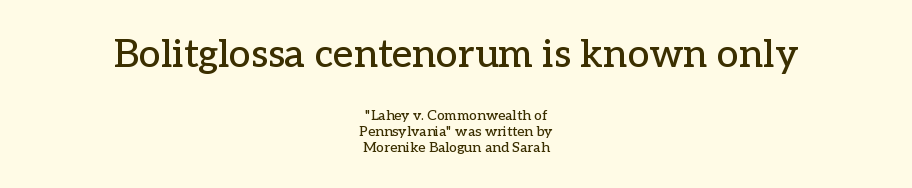
Q: Is the text italic (slanted)? A: No, it is upright.
Q: Is the typeface a serif or a sans-serif typeface? A: Serif.
Q: Is the text underlined? A: No.
Q: How is the paragraph aligned? A: Centered.
Q: Is the spacing between letters normal or unusually wide? A: Normal.
Q: Is the spacing between lines tight, normal or loose? A: Tight.
Q: Which block of text is set in a larger size, the first (top) or the second (bottom)? A: The first (top) one.
Q: Width (condensed, normal, or wide)? A: Normal.
Q: Stroke contrast? A: Low.
Q: x-height? A: Medium.
Q: Monospaced? A: No.
